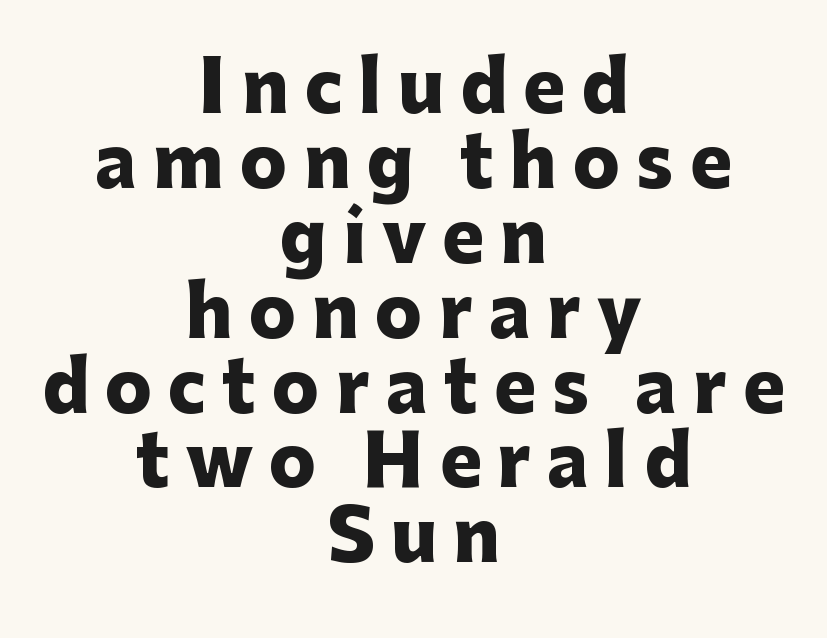
Q: Is the text bold? A: Yes.
Q: Is the text italic (slanted)? A: No, it is upright.
Q: Is the typeface a serif or a sans-serif typeface? A: Sans-serif.
Q: Is the text underlined? A: No.
Q: How is the paragraph aligned? A: Centered.
Q: Is the spacing between letters normal or unusually wide? A: Unusually wide.
Q: Is the spacing between lines tight, normal or loose? A: Tight.
Q: Width (condensed, normal, or wide)? A: Normal.
Q: Stroke contrast? A: Low.
Q: x-height? A: Medium.
Q: Monospaced? A: No.
